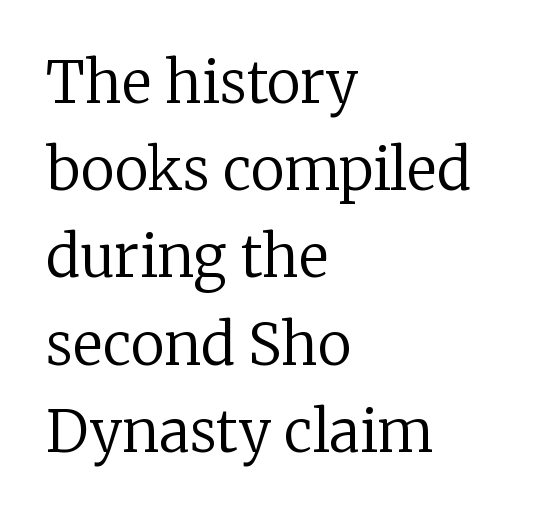
Lines of text with bare space underneath. Typographically, this falls in the serif category. Glyph-to-glyph distance matches everyday printed text. Compared with a typical body face, this is equally light or lighter still. Upright lettering throughout. These lines are rendered in a variable-pitch font.
